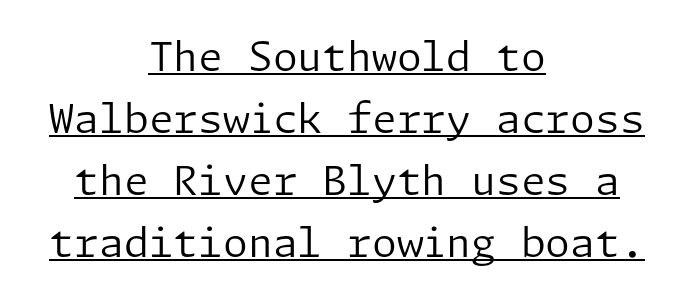
Q: Is the text bold? A: No.
Q: Is the text italic (slanted)? A: No, it is upright.
Q: Is the typeface a serif or a sans-serif typeface? A: Sans-serif.
Q: Is the text underlined? A: Yes.
Q: How is the paragraph aligned? A: Centered.
Q: Is the spacing between letters normal or unusually wide? A: Normal.
Q: Is the spacing between lines tight, normal or loose? A: Normal.
Q: Width (condensed, normal, or wide)? A: Normal.
Q: Stroke contrast? A: Low.
Q: x-height? A: Medium.
